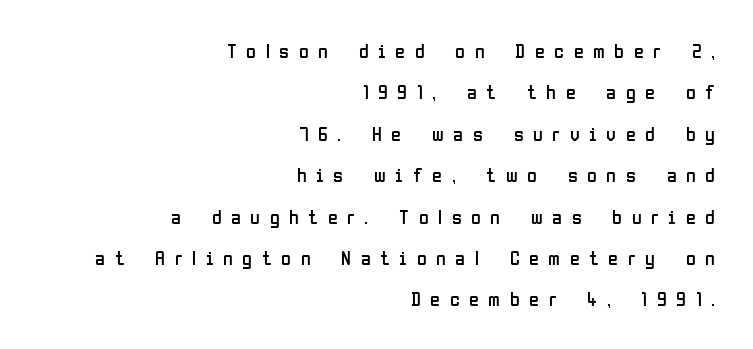
{"italic": "no", "bold": "no", "underline": "no", "align": "right", "line_spacing": "loose", "line_spacing_ratio": 2.07, "letter_spacing": "wide", "letter_spacing_em": 0.48, "glyph_px": 20}
